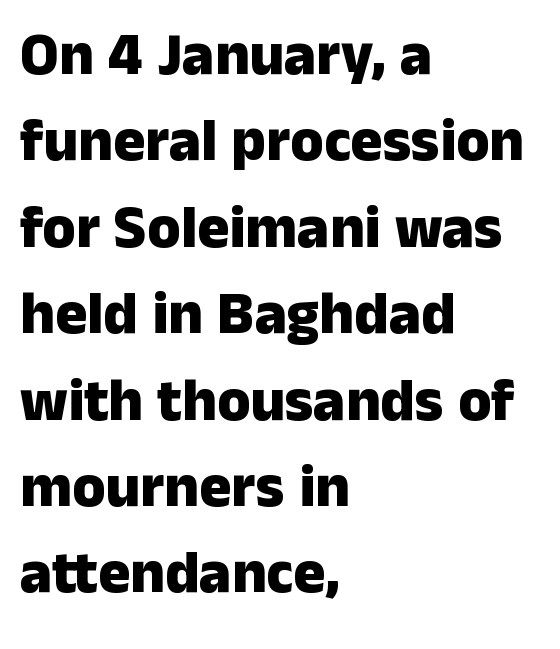
Q: Is the text bold? A: Yes.
Q: Is the text italic (slanted)? A: No, it is upright.
Q: Is the typeface a serif or a sans-serif typeface? A: Sans-serif.
Q: Is the text underlined? A: No.
Q: How is the paragraph aligned? A: Left-aligned.
Q: Is the spacing between letters normal or unusually wide? A: Normal.
Q: Is the spacing between lines tight, normal or loose? A: Normal.
Q: Width (condensed, normal, or wide)? A: Normal.
Q: Stroke contrast? A: Low.
Q: x-height? A: Medium.
Q: Monospaced? A: No.
